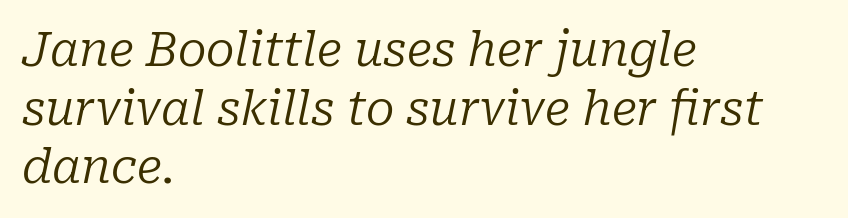
{"serif": "yes", "italic": "yes", "lean": "right", "slant_degrees": 10, "bold": "no", "weight": "regular", "width": "normal", "stroke_contrast": "low", "x_height": "medium", "monospaced": "no", "underline": "no", "align": "left", "line_spacing": "normal", "line_spacing_ratio": 1.25, "letter_spacing": "normal", "letter_spacing_em": 0.0, "glyph_px": 47}
